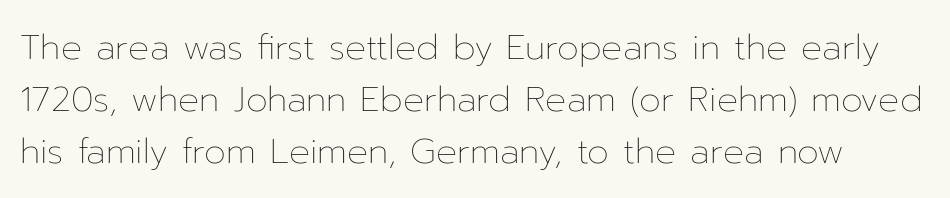
Q: Is the text bold? A: No.
Q: Is the text italic (slanted)? A: No, it is upright.
Q: Is the text underlined? A: No.
Q: Is the spacing between letters normal or unusually wide? A: Normal.
Q: Is the spacing between lines tight, normal or loose? A: Normal.
Q: Width (condensed, normal, or wide)? A: Normal.
Q: Stroke contrast? A: Low.
Q: x-height? A: Medium.
Q: Monospaced? A: No.
